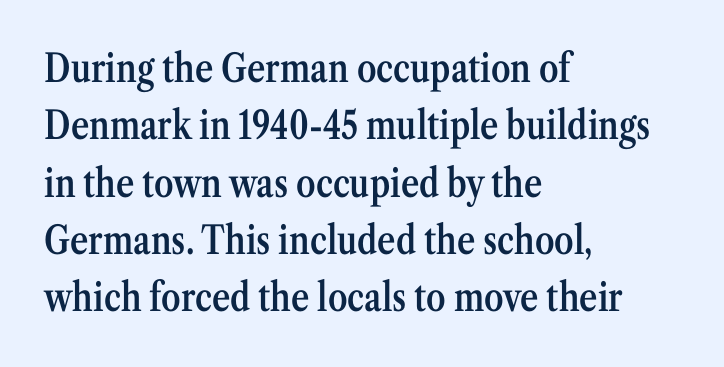
Q: Is the text bold? A: Semi-bold.
Q: Is the text italic (slanted)? A: No, it is upright.
Q: Is the typeface a serif or a sans-serif typeface? A: Serif.
Q: Is the text underlined? A: No.
Q: How is the paragraph aligned? A: Left-aligned.
Q: Is the spacing between letters normal or unusually wide? A: Normal.
Q: Is the spacing between lines tight, normal or loose? A: Normal.
Q: Width (condensed, normal, or wide)? A: Condensed.
Q: Stroke contrast? A: Medium.
Q: x-height? A: Medium.
Q: Monospaced? A: No.
